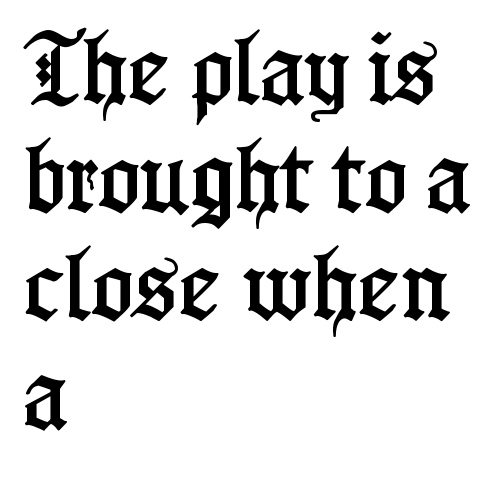
The image shows 79 px condensed serif type, upright; set left-aligned, normal line spacing (1.37x), normal letter spacing, not underlined; low stroke contrast and a medium x-height.
